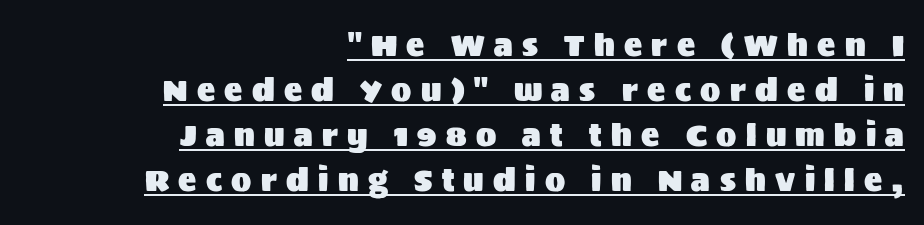
{"serif": "no", "italic": "no", "width": "normal", "stroke_contrast": "medium", "x_height": "large", "monospaced": "no", "underline": "yes", "align": "right", "line_spacing": "normal", "line_spacing_ratio": 1.5, "letter_spacing": "wide", "letter_spacing_em": 0.31, "glyph_px": 30}
